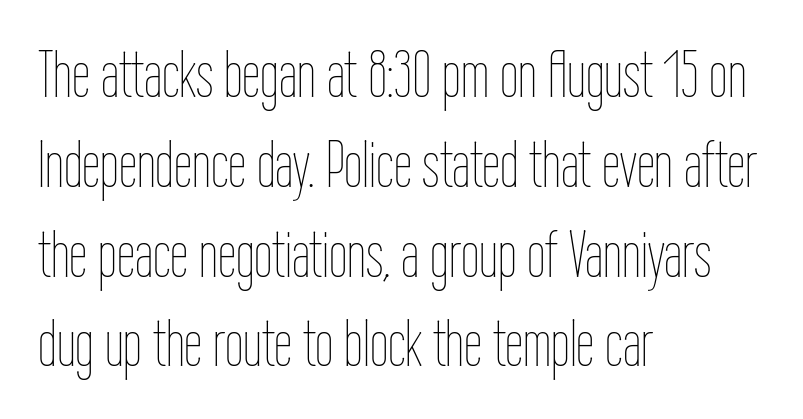
This rendering uses left alignment, leaving the right contour irregular. Think of a printed novel: that variable character pitch is what you see here. The foot of each line stays bare and open. The typography opts for an upright posture over an oblique one.
